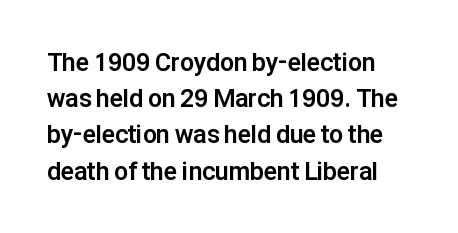
A typesetter would mark this as roman, not italic. Words appear dense and cohesive because spacing is normal. Summary of weight: heavy, a full bold. The gap between lines stays unmarked.
